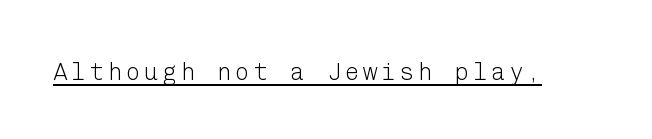
This reads as an unemphasized weight, regular at the heaviest. A typographer would call this underscored text. Posture: upright roman.
